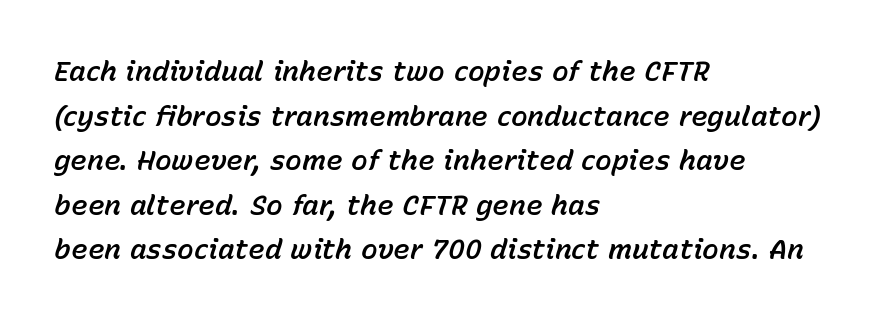
Character widths vary here, with narrow letters taking less room than wide ones. It's the slanting kind of type. The horizontal fit of the characters is conventional and even. The space between consecutive lines is moderate. The glyphs are unaccompanied by any horizontal stroke below them.
